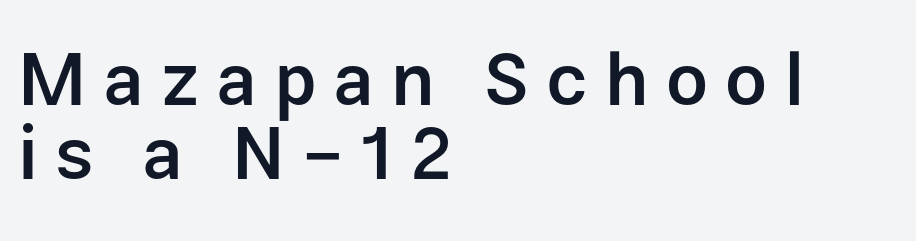
Clear beneath every line of the passage. Layout note: lines flush left. These lines are rendered in a variable-pitch font. The glyphs have the mass of a demibold cut, below bold. The font family rendered here belongs to the sans-serif group. The letterforms stand isolated, each surrounded by extra space.
